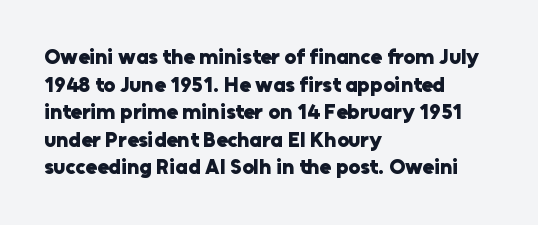
Q: Is the text bold? A: Yes.
Q: Is the text italic (slanted)? A: No, it is upright.
Q: Is the text underlined? A: No.
Q: How is the paragraph aligned? A: Left-aligned.
Q: Is the spacing between letters normal or unusually wide? A: Normal.
Q: Is the spacing between lines tight, normal or loose? A: Normal.
